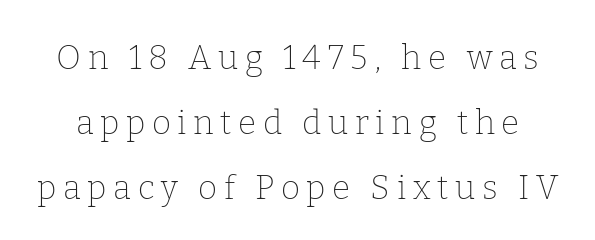
{"serif": "yes", "italic": "no", "bold": "no", "weight": "thin", "width": "normal", "stroke_contrast": "low", "x_height": "medium", "monospaced": "no", "underline": "no", "line_spacing": "loose", "line_spacing_ratio": 1.97, "letter_spacing": "wide", "letter_spacing_em": 0.2, "glyph_px": 33}
